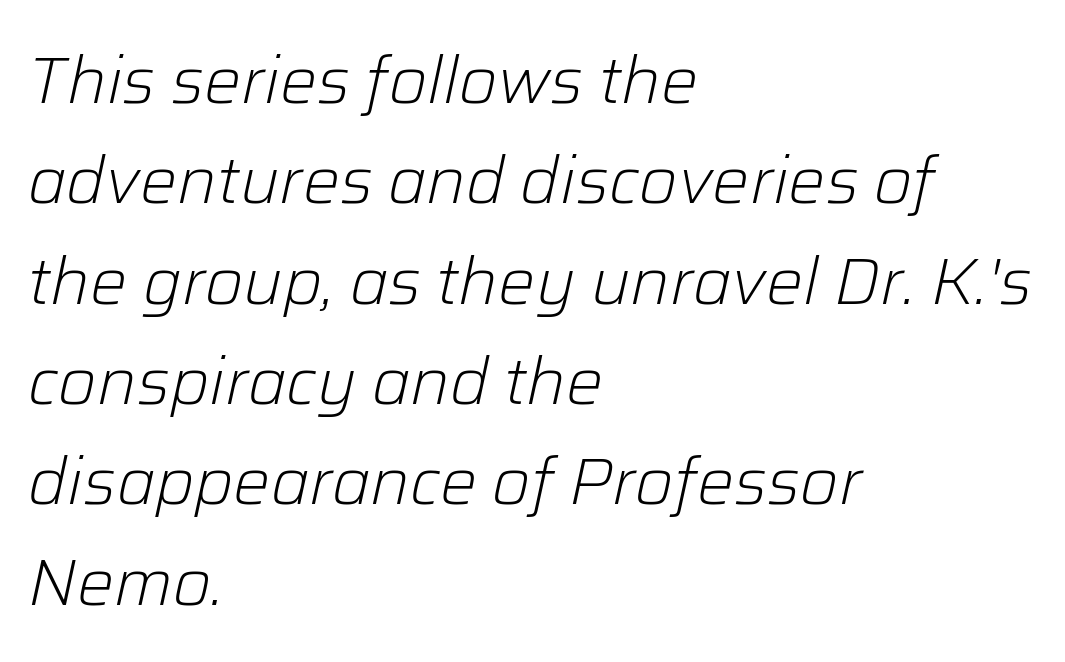
{"italic": "yes", "lean": "right", "slant_degrees": 12, "bold": "no", "weight": "light", "width": "normal", "stroke_contrast": "low", "x_height": "medium", "monospaced": "no", "underline": "no", "align": "left", "line_spacing": "normal", "line_spacing_ratio": 1.52, "letter_spacing": "normal", "letter_spacing_em": 0.0, "glyph_px": 66}
